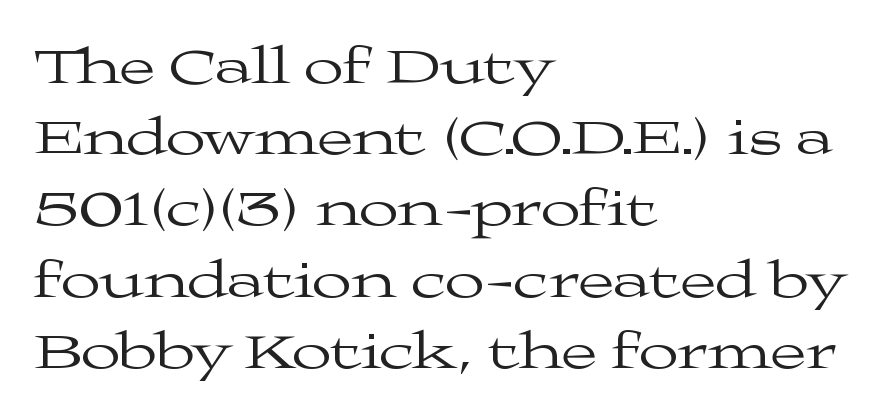
{"serif": "yes", "italic": "no", "bold": "no", "weight": "regular", "width": "wide", "stroke_contrast": "medium", "x_height": "medium", "monospaced": "no", "underline": "no", "align": "left", "line_spacing": "normal", "line_spacing_ratio": 1.37, "letter_spacing": "normal", "letter_spacing_em": 0.0, "glyph_px": 52}
